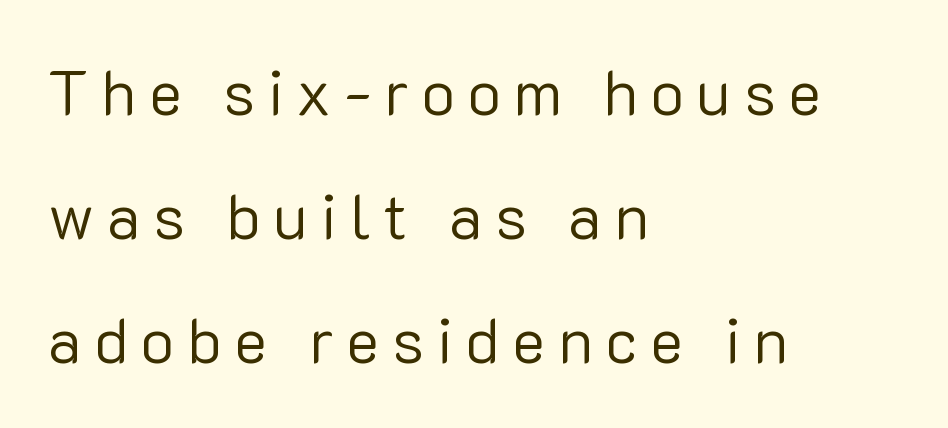
Line beginnings align vertically; line endings do not. The letterforms sit at book weight or below. Line spacing here is loose. Here the designer chose a conventional face with non-uniform glyph widths. This is sans-serif lettering, the kind often seen on screens and signage. The type sits square on the baseline with zero lean.
